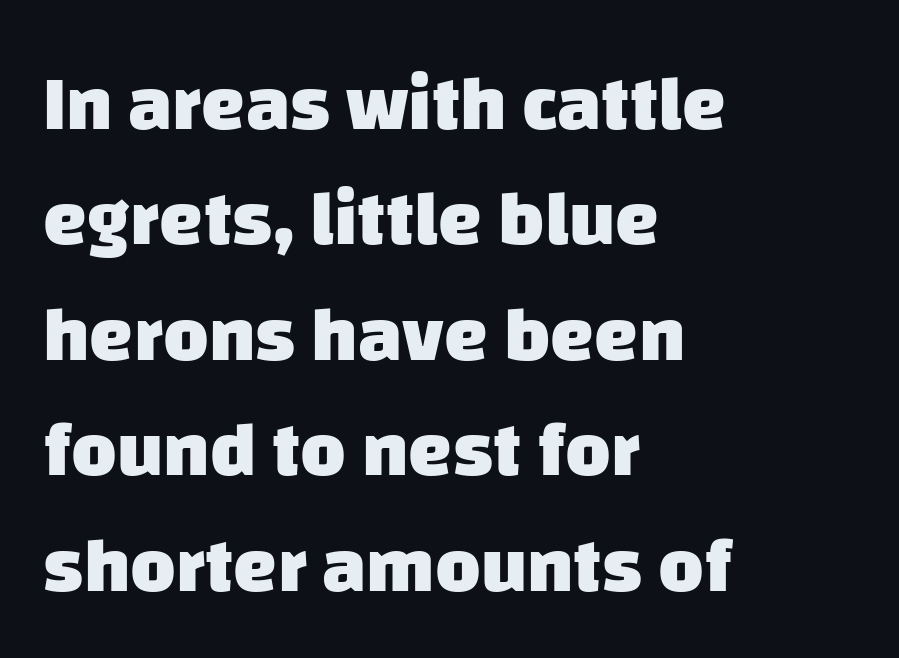
Every letter is thick-stroked: bold, no question. A typesetter would call this leading conventional body-copy spacing. Observe the absence of serifs on each vertical stroke in this sample. You could not count columns in this text — the font is proportionally spaced.
